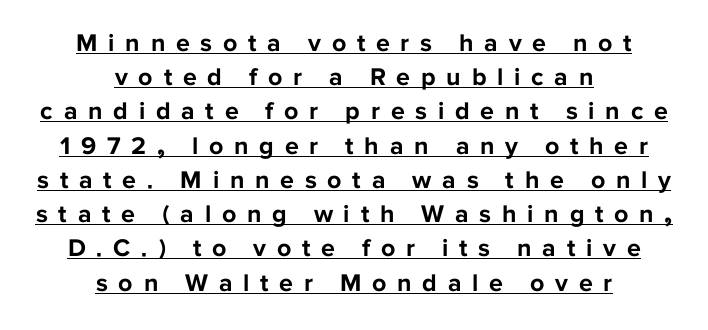
Q: Is the text bold? A: Yes.
Q: Is the text italic (slanted)? A: No, it is upright.
Q: Is the text underlined? A: Yes.
Q: How is the paragraph aligned? A: Centered.
Q: Is the spacing between letters normal or unusually wide? A: Unusually wide.
Q: Is the spacing between lines tight, normal or loose? A: Normal.
